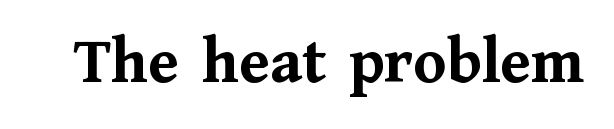
The image shows 67 px semibold serif type, upright; set normal letter spacing, not underlined; medium stroke contrast and a medium x-height.
